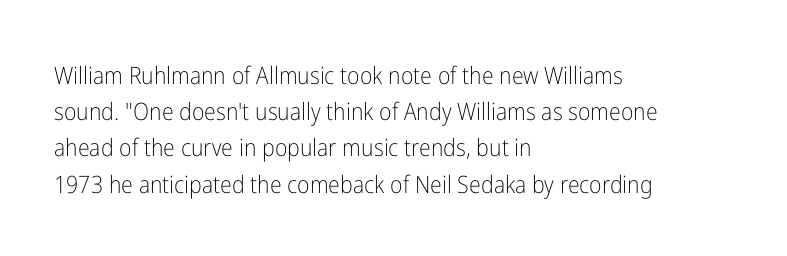
Q: Is the text bold? A: No.
Q: Is the text italic (slanted)? A: No, it is upright.
Q: Is the text underlined? A: No.
Q: How is the paragraph aligned? A: Left-aligned.
Q: Is the spacing between letters normal or unusually wide? A: Normal.
Q: Is the spacing between lines tight, normal or loose? A: Normal.
